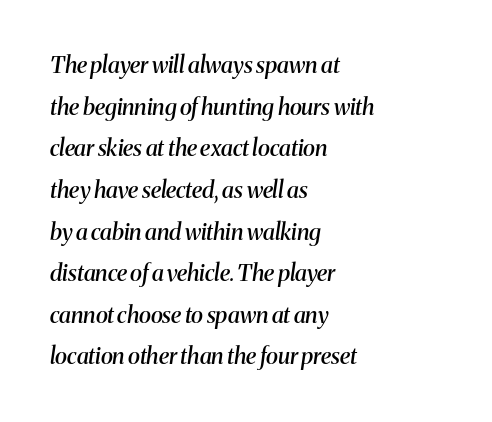
The paragraph shown leans on its left margin. How are the letters spaced? Ordinarily, with no added tracking. In terms of posture, this sample is oblique. In terms of weight, the rendering is demibold, just under bold. The foot of each line stays bare and open.
